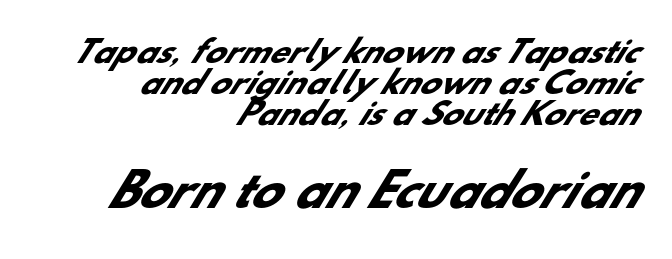
The image shows 45 px heavy sans-serif type; set right-aligned, tight line spacing (1.04x), normal letter spacing, not underlined; the second (bottom) block is 1.5x larger; low stroke contrast and a small x-height.
